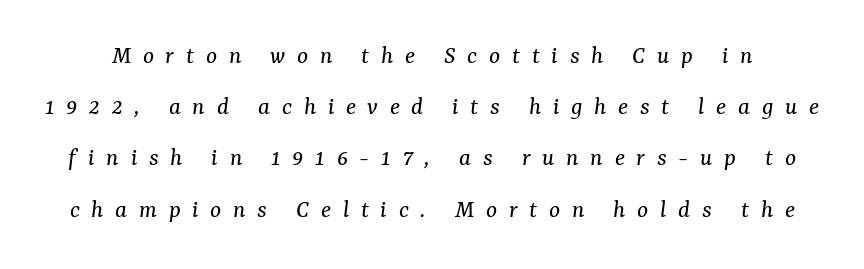
The image shows 26 px text type, italic (leaning right); set loose line spacing (1.97x), unusually wide letter spacing (+0.45 em), not underlined.
